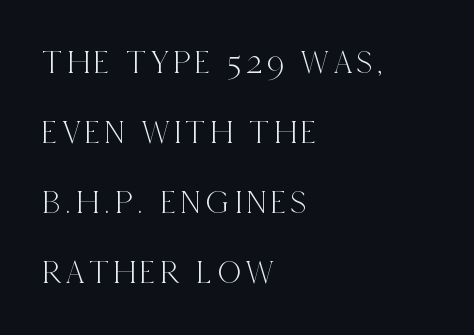
Q: Is the text italic (slanted)? A: No, it is upright.
Q: Is the typeface a serif or a sans-serif typeface? A: Serif.
Q: Is the text underlined? A: No.
Q: How is the paragraph aligned? A: Left-aligned.
Q: Is the spacing between lines tight, normal or loose? A: Loose.
Q: Width (condensed, normal, or wide)? A: Condensed.
Q: x-height? A: Large.
Q: Monospaced? A: No.
